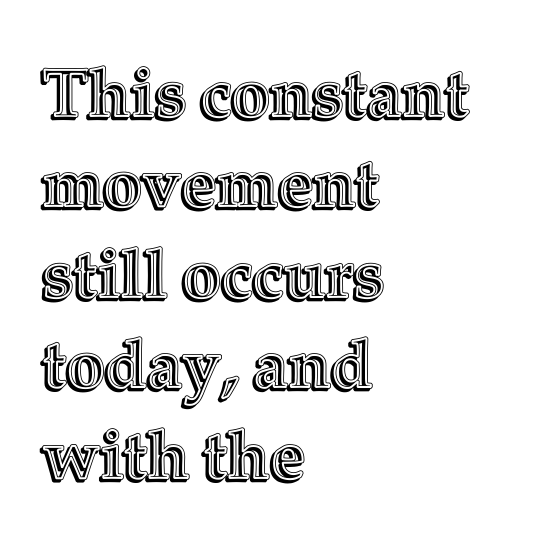
Q: Is the text italic (slanted)? A: No, it is upright.
Q: Is the text underlined? A: No.
Q: How is the paragraph aligned? A: Left-aligned.
Q: Is the spacing between letters normal or unusually wide? A: Normal.
Q: Is the spacing between lines tight, normal or loose? A: Normal.
Q: Width (condensed, normal, or wide)? A: Normal.
Q: x-height? A: Medium.
Q: Monospaced? A: No.
